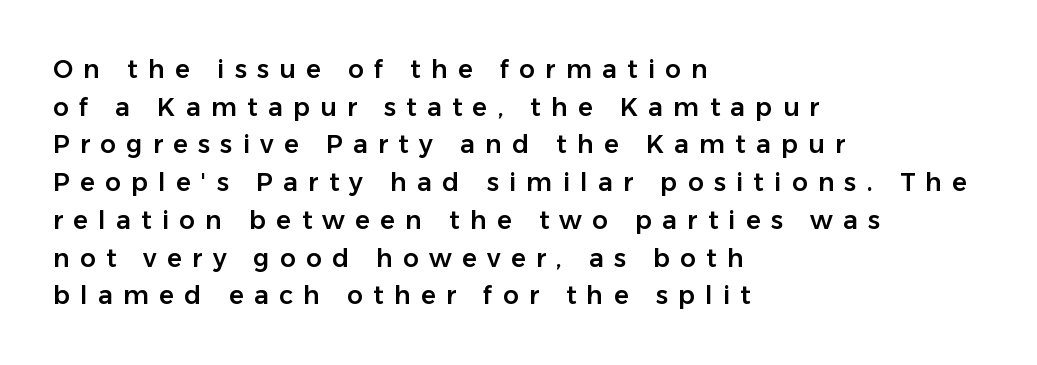
The face used here is rendered with a markedly widened letterfit. Typeset ragged right — the left edge is the straight one. Upright lettering throughout. The vertical gap from one line to the next is medium. This rendering features lettering with no underline.
